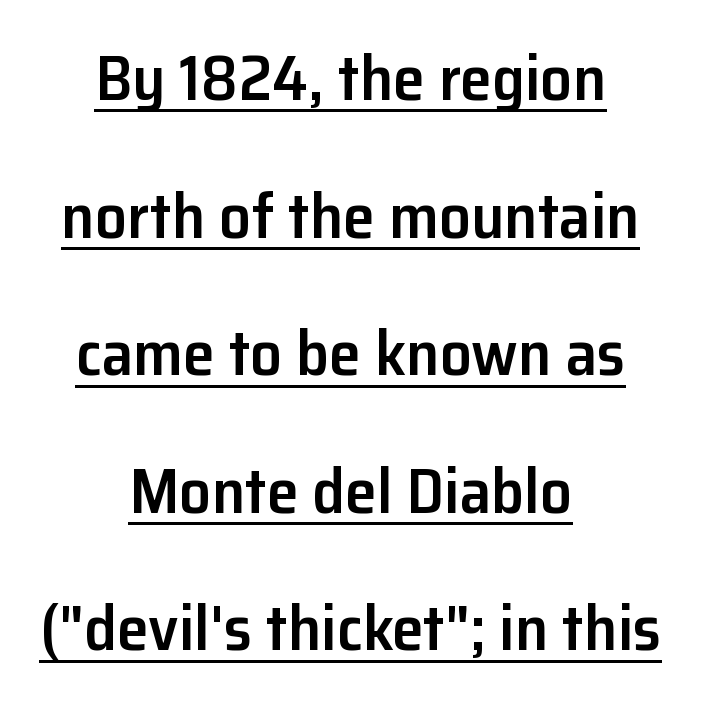
Summary of vertical rhythm: relaxed, with wide interline spacing. Do the characters align in a grid? No, the font is proportional. Spacing between characters is what you'd get straight out of the box. Is this a sans? Yes — the strokes have no serifs. The lettering is marked with a stroke running underneath it. The text block is weighted toward neither margin, spreading evenly from the middle.
